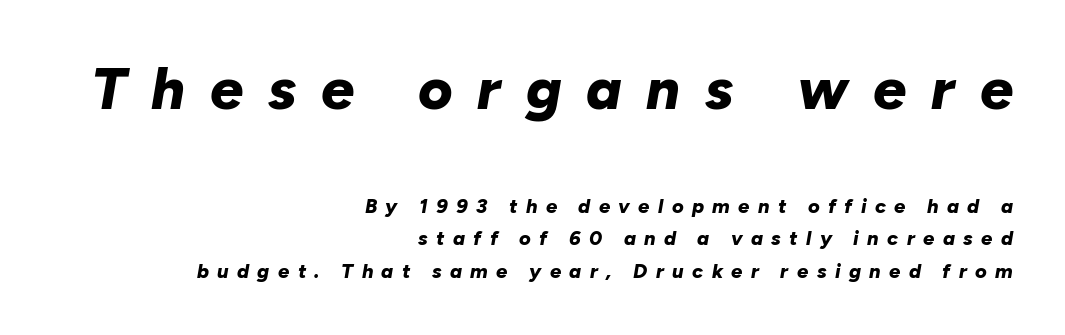
Q: Is the text bold? A: Yes.
Q: Is the text italic (slanted)? A: Yes, it leans right by about 10 degrees.
Q: Is the text underlined? A: No.
Q: How is the paragraph aligned? A: Right-aligned.
Q: Is the spacing between letters normal or unusually wide? A: Unusually wide.
Q: Is the spacing between lines tight, normal or loose? A: Normal.
Q: Which block of text is set in a larger size, the first (top) or the second (bottom)? A: The first (top) one.
Q: Width (condensed, normal, or wide)? A: Normal.
Q: Stroke contrast? A: Low.
Q: x-height? A: Medium.
Q: Monospaced? A: No.
